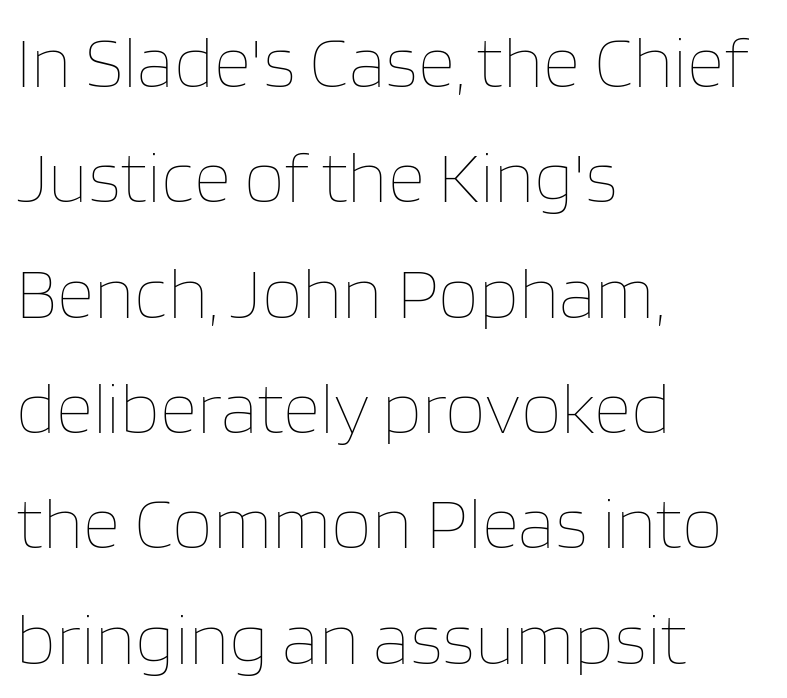
The block of text has a typical density, with ordinary space between rows. One-word summary of the alignment: left. The letters stand upright; this is a roman face. The face used here is proportionally spaced, like ordinary book or web type. Between one letter and the next there's only the usual sliver of space. Stems here are at most as thick as an everyday book face.
